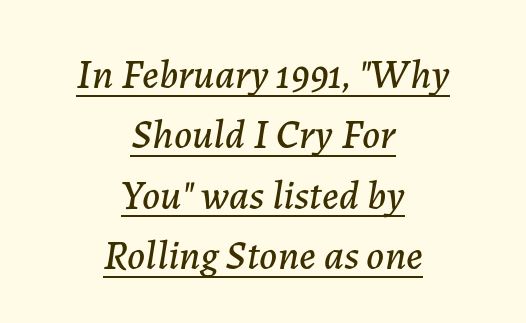
Q: Is the text italic (slanted)? A: Yes, it leans right by about 7 degrees.
Q: Is the text underlined? A: Yes.
Q: How is the paragraph aligned? A: Centered.
Q: Is the spacing between letters normal or unusually wide? A: Normal.
Q: Is the spacing between lines tight, normal or loose? A: Normal.
Q: Width (condensed, normal, or wide)? A: Normal.
Q: Stroke contrast? A: Low.
Q: x-height? A: Medium.
Q: Monospaced? A: No.
